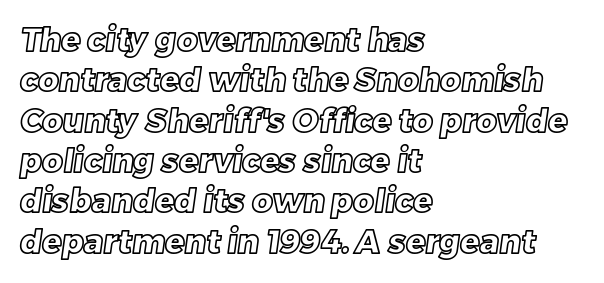
The image shows 32 px text type; set left-aligned, normal line spacing (1.26x), normal letter spacing, not underlined; a large x-height.
